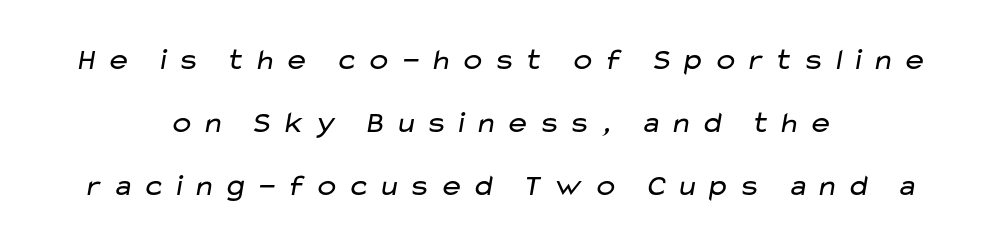
Q: Is the text bold? A: No.
Q: Is the typeface a serif or a sans-serif typeface? A: Sans-serif.
Q: Is the text underlined? A: No.
Q: How is the paragraph aligned? A: Centered.
Q: Is the spacing between letters normal or unusually wide? A: Unusually wide.
Q: Is the spacing between lines tight, normal or loose? A: Loose.
Q: Width (condensed, normal, or wide)? A: Wide.
Q: Stroke contrast? A: Low.
Q: x-height? A: Medium.
Q: Monospaced? A: No.
